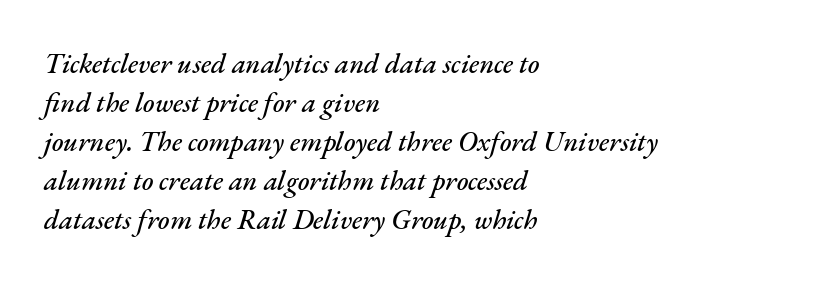
{"italic": "yes", "lean": "right", "slant_degrees": 17, "width": "normal", "stroke_contrast": "medium", "x_height": "small", "monospaced": "no", "underline": "no", "align": "left", "line_spacing": "normal", "line_spacing_ratio": 1.39, "letter_spacing": "normal", "letter_spacing_em": 0.0, "glyph_px": 28}
